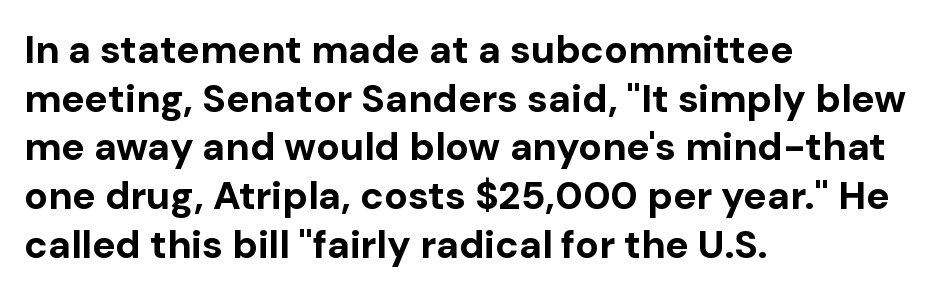
Q: Is the text bold? A: Yes.
Q: Is the text italic (slanted)? A: No, it is upright.
Q: Is the typeface a serif or a sans-serif typeface? A: Sans-serif.
Q: Is the text underlined? A: No.
Q: How is the paragraph aligned? A: Left-aligned.
Q: Is the spacing between letters normal or unusually wide? A: Normal.
Q: Is the spacing between lines tight, normal or loose? A: Normal.
Q: Width (condensed, normal, or wide)? A: Normal.
Q: Stroke contrast? A: Low.
Q: x-height? A: Medium.
Q: Monospaced? A: No.
